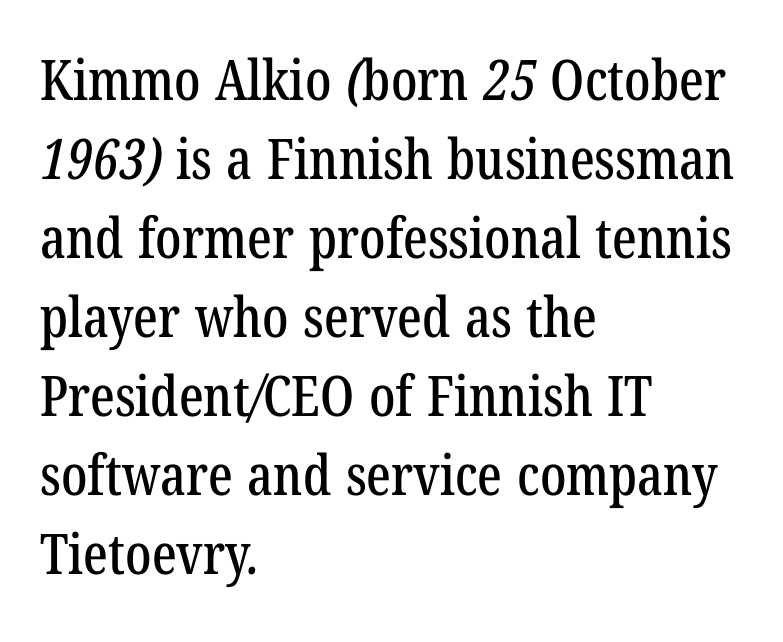
{"serif": "yes", "width": "condensed", "stroke_contrast": "low", "x_height": "medium", "monospaced": "no", "underline": "no", "align": "left", "line_spacing": "normal", "line_spacing_ratio": 1.41, "letter_spacing": "normal", "letter_spacing_em": 0.0, "glyph_px": 56}
